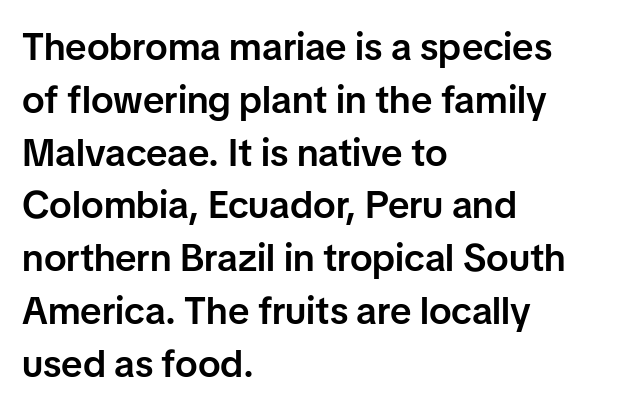
{"serif": "no", "italic": "no", "bold": "semi", "weight": "semibold", "width": "normal", "stroke_contrast": "low", "x_height": "medium", "monospaced": "no", "underline": "no", "align": "left", "line_spacing": "normal", "line_spacing_ratio": 1.39, "letter_spacing": "normal", "letter_spacing_em": 0.0, "glyph_px": 38}
